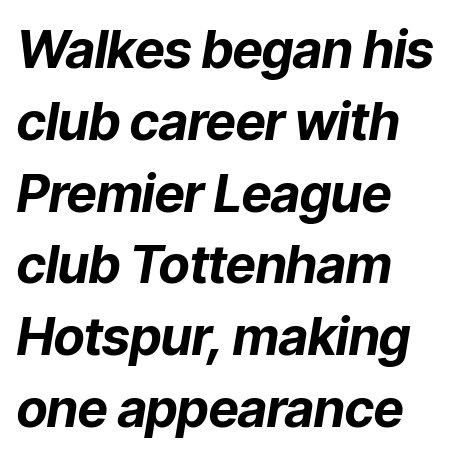
Q: Is the text bold? A: Yes.
Q: Is the text italic (slanted)? A: Yes, it leans right by about 9 degrees.
Q: Is the text underlined? A: No.
Q: How is the paragraph aligned? A: Left-aligned.
Q: Is the spacing between letters normal or unusually wide? A: Normal.
Q: Is the spacing between lines tight, normal or loose? A: Normal.
Q: Width (condensed, normal, or wide)? A: Normal.
Q: Stroke contrast? A: Low.
Q: x-height? A: Medium.
Q: Monospaced? A: No.
